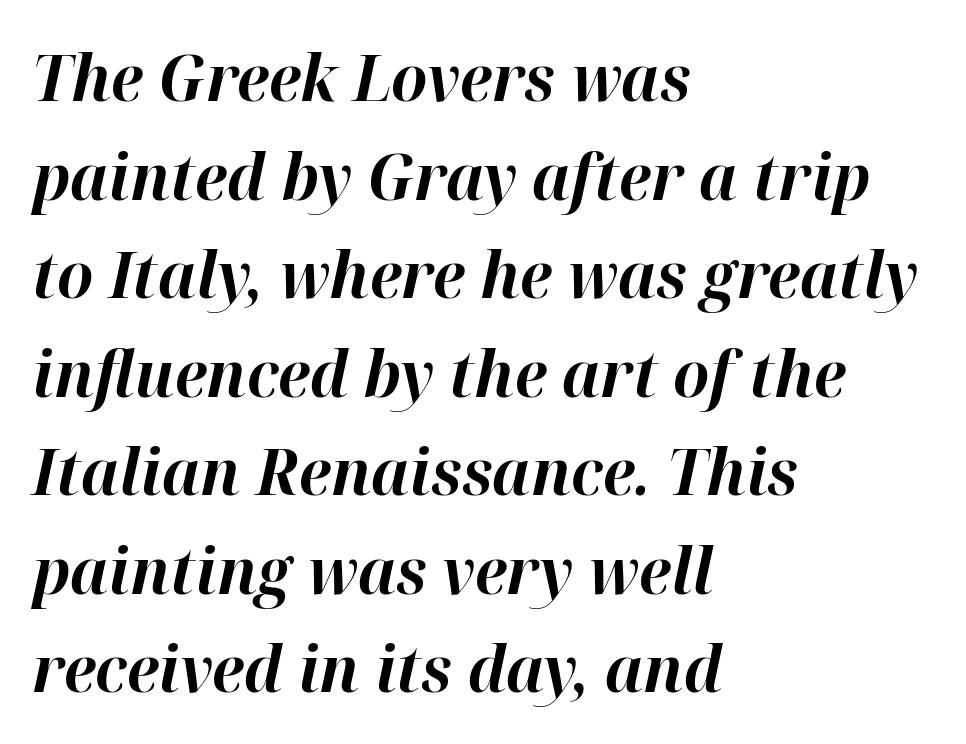
Q: Is the text bold? A: Yes.
Q: Is the text italic (slanted)? A: Yes, it leans right by about 12 degrees.
Q: Is the text underlined? A: No.
Q: How is the paragraph aligned? A: Left-aligned.
Q: Is the spacing between letters normal or unusually wide? A: Normal.
Q: Is the spacing between lines tight, normal or loose? A: Normal.
Q: Width (condensed, normal, or wide)? A: Normal.
Q: Stroke contrast? A: High.
Q: x-height? A: Medium.
Q: Monospaced? A: No.
